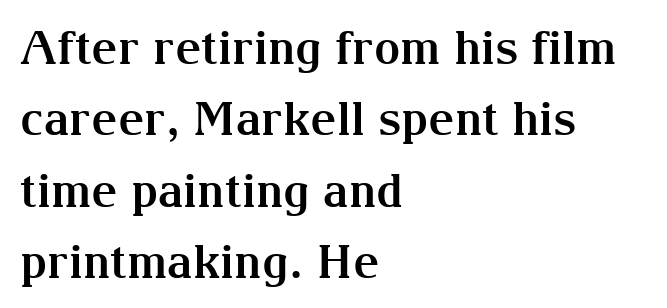
Q: Is the text bold? A: Yes.
Q: Is the text italic (slanted)? A: No, it is upright.
Q: Is the typeface a serif or a sans-serif typeface? A: Serif.
Q: Is the text underlined? A: No.
Q: How is the paragraph aligned? A: Left-aligned.
Q: Is the spacing between letters normal or unusually wide? A: Normal.
Q: Is the spacing between lines tight, normal or loose? A: Normal.
Q: Width (condensed, normal, or wide)? A: Normal.
Q: Stroke contrast? A: Medium.
Q: x-height? A: Medium.
Q: Monospaced? A: No.
